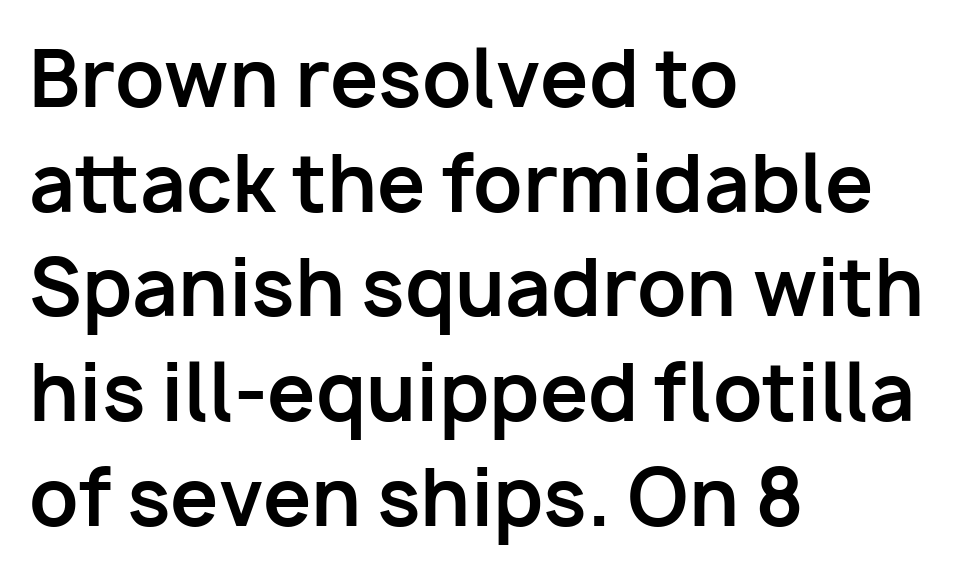
Q: Is the text bold? A: Yes.
Q: Is the text italic (slanted)? A: No, it is upright.
Q: Is the typeface a serif or a sans-serif typeface? A: Sans-serif.
Q: Is the text underlined? A: No.
Q: How is the paragraph aligned? A: Left-aligned.
Q: Is the spacing between letters normal or unusually wide? A: Normal.
Q: Is the spacing between lines tight, normal or loose? A: Normal.
Q: Width (condensed, normal, or wide)? A: Normal.
Q: Stroke contrast? A: Low.
Q: x-height? A: Medium.
Q: Monospaced? A: No.
